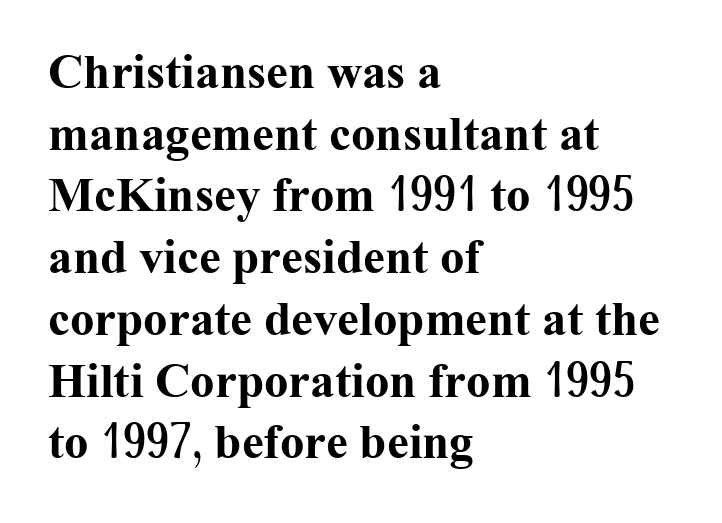
Q: Is the text bold? A: Yes.
Q: Is the text italic (slanted)? A: No, it is upright.
Q: Is the typeface a serif or a sans-serif typeface? A: Serif.
Q: Is the text underlined? A: No.
Q: How is the paragraph aligned? A: Left-aligned.
Q: Is the spacing between letters normal or unusually wide? A: Normal.
Q: Is the spacing between lines tight, normal or loose? A: Normal.
Q: Width (condensed, normal, or wide)? A: Normal.
Q: Stroke contrast? A: Medium.
Q: x-height? A: Medium.
Q: Monospaced? A: No.
